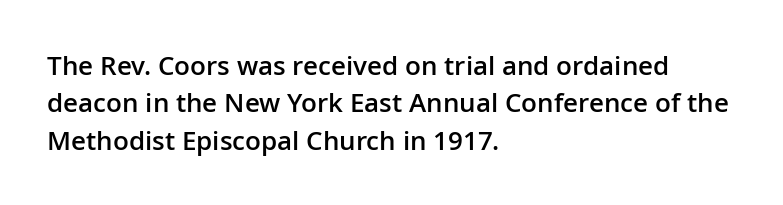
{"italic": "no", "bold": "semi", "underline": "no", "align": "left", "line_spacing": "normal", "line_spacing_ratio": 1.44, "letter_spacing": "normal", "letter_spacing_em": 0.0, "glyph_px": 26}
